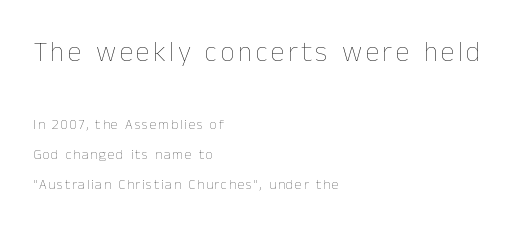
Q: Is the text bold? A: No.
Q: Is the text italic (slanted)? A: No, it is upright.
Q: Is the text underlined? A: No.
Q: How is the paragraph aligned? A: Left-aligned.
Q: Is the spacing between lines tight, normal or loose? A: Loose.
Q: Which block of text is set in a larger size, the first (top) or the second (bottom)? A: The first (top) one.
Q: Width (condensed, normal, or wide)? A: Normal.
Q: Stroke contrast? A: Low.
Q: x-height? A: Medium.
Q: Monospaced? A: No.
